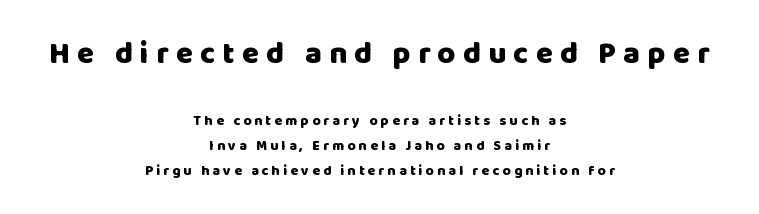
The image shows 31 px heavy sans-serif type, upright; set centered, line spacing 1.79x, unusually wide letter spacing (+0.23 em), not underlined; the first (top) block is 2.21x larger; low stroke contrast and a large x-height.
